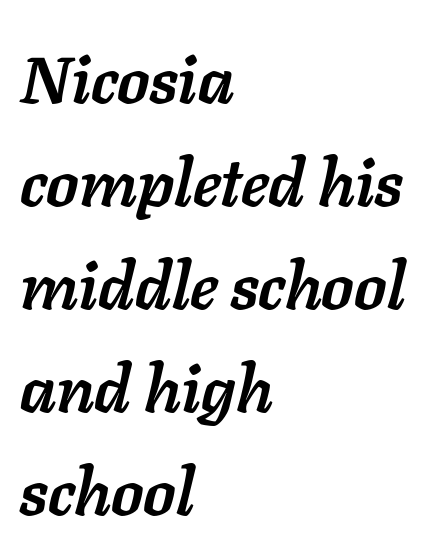
The image shows 66 px semibold type, italic (leaning right); set left-aligned, normal line spacing (1.56x), normal letter spacing, not underlined; low stroke contrast and a medium x-height.
